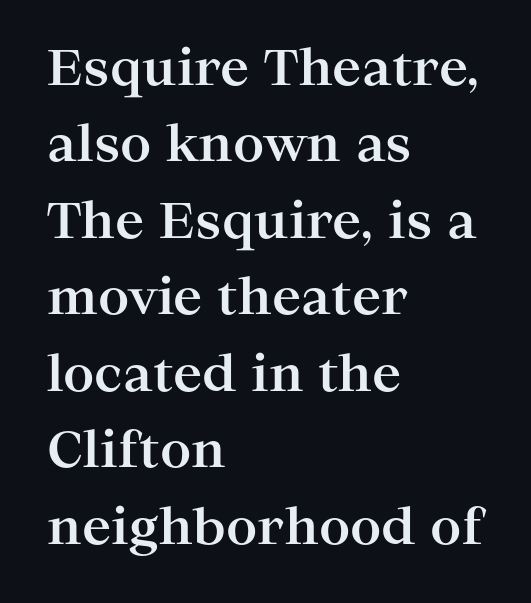
The image shows 49 px bold, wide serif type, upright; set left-aligned, normal line spacing (1.56x), normal letter spacing, not underlined; high stroke contrast and a medium x-height.
